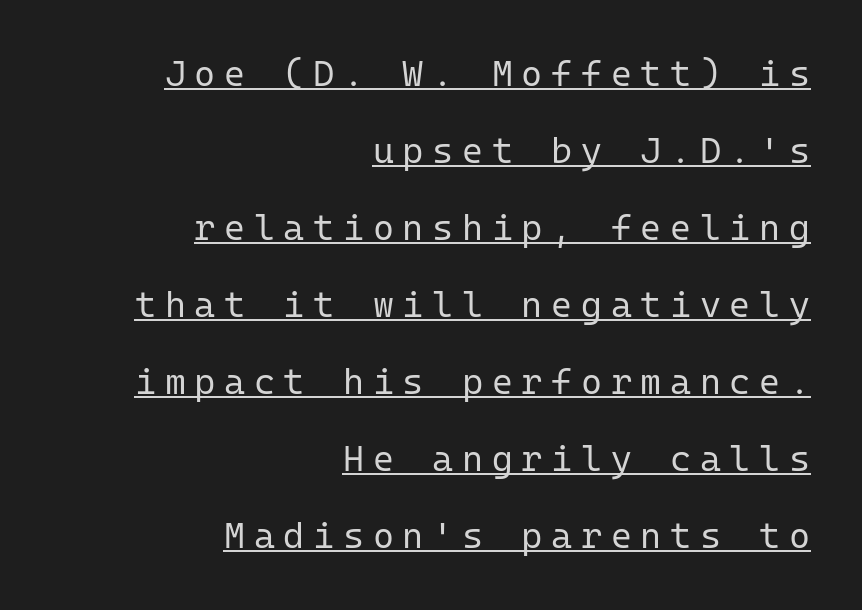
Q: Is the text bold? A: No.
Q: Is the text italic (slanted)? A: No, it is upright.
Q: Is the typeface a serif or a sans-serif typeface? A: Sans-serif.
Q: Is the text underlined? A: Yes.
Q: How is the paragraph aligned? A: Right-aligned.
Q: Is the spacing between letters normal or unusually wide? A: Unusually wide.
Q: Is the spacing between lines tight, normal or loose? A: Loose.
Q: Width (condensed, normal, or wide)? A: Normal.
Q: Stroke contrast? A: Low.
Q: x-height? A: Medium.
Q: Monospaced? A: Yes.
